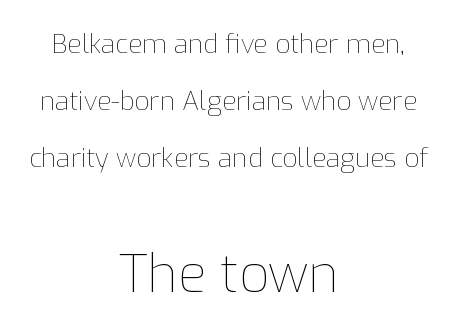
{"italic": "no", "bold": "no", "weight": "thin", "width": "normal", "stroke_contrast": "low", "x_height": "medium", "monospaced": "no", "underline": "no", "align": "center", "line_spacing": "loose", "line_spacing_ratio": 2.2, "letter_spacing": "normal", "letter_spacing_em": 0.0, "larger_block": "second", "size_ratio": 2.0, "glyph_px": 52}
